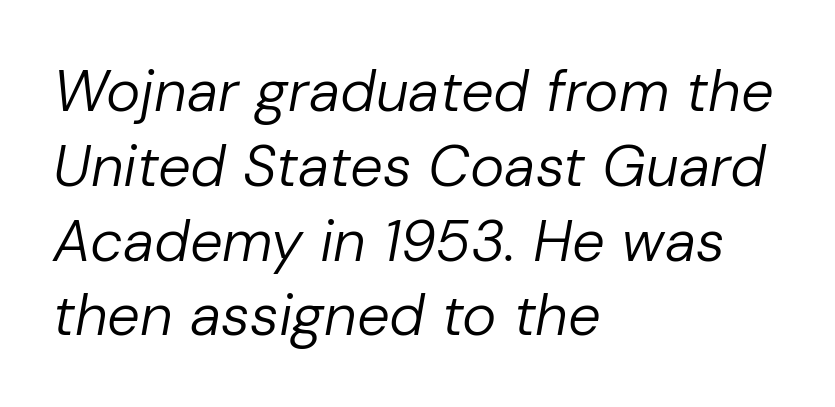
The image shows 58 px regular-weight type, italic (leaning right); set left-aligned, normal line spacing (1.29x), normal letter spacing, not underlined; low stroke contrast and a medium x-height.
